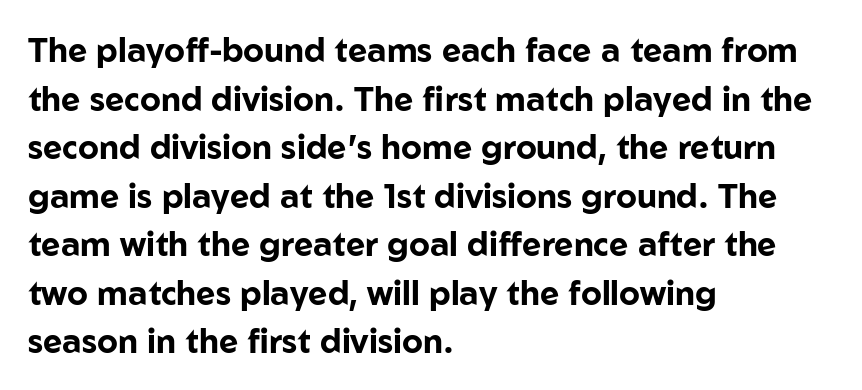
Note: no serifs on the glyphs. The letters stand straight up with perfectly vertical stems. Weight check: bold — yes, fully. The letters advance in unequal steps, a hallmark of proportional type.
